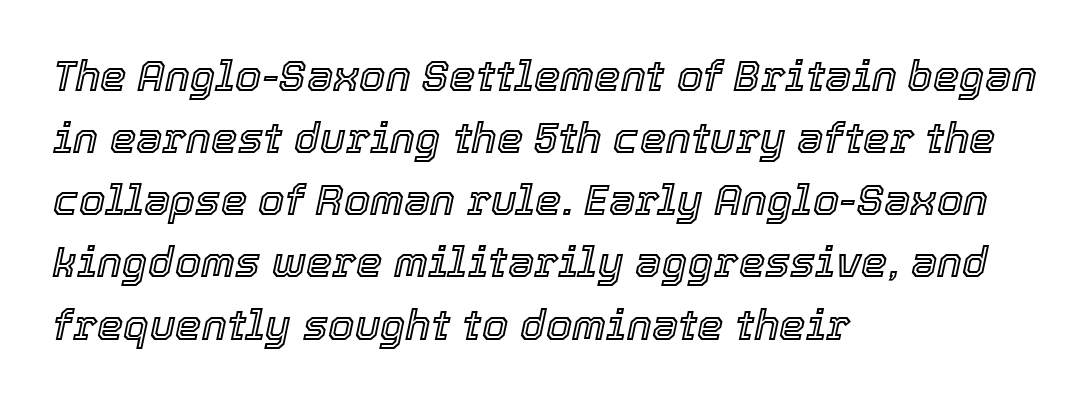
Is this a fixed-width face? No — the glyphs have proportional, varying widths. Summary of vertical rhythm: regular, with standard interline spacing. In terms of letterspacing, this is plain default setting. Every row of glyphs begins at an identical x-position on the left.
